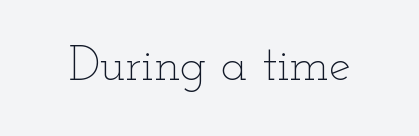
{"italic": "no", "bold": "no", "weight": "thin", "width": "wide", "stroke_contrast": "low", "x_height": "small", "monospaced": "no", "underline": "no", "letter_spacing": "normal", "letter_spacing_em": 0.0, "glyph_px": 49}
